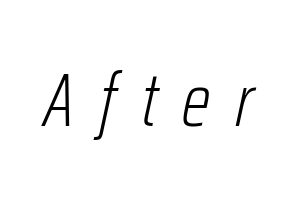
{"italic": "yes", "lean": "right", "slant_degrees": 12, "bold": "no", "weight": "light", "width": "condensed", "stroke_contrast": "low", "x_height": "medium", "monospaced": "no", "underline": "no", "letter_spacing": "wide", "letter_spacing_em": 0.33, "glyph_px": 75}
